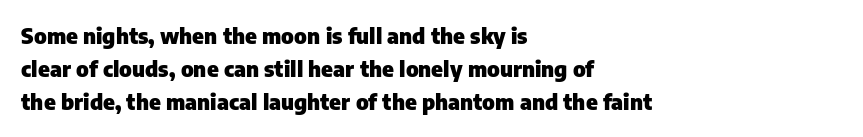
Leading matches the norm, producing a regular column. The area under the type is left untouched. Does extra space separate the letters? No, they use regular spacing. These lines were composed using upright roman letters.
